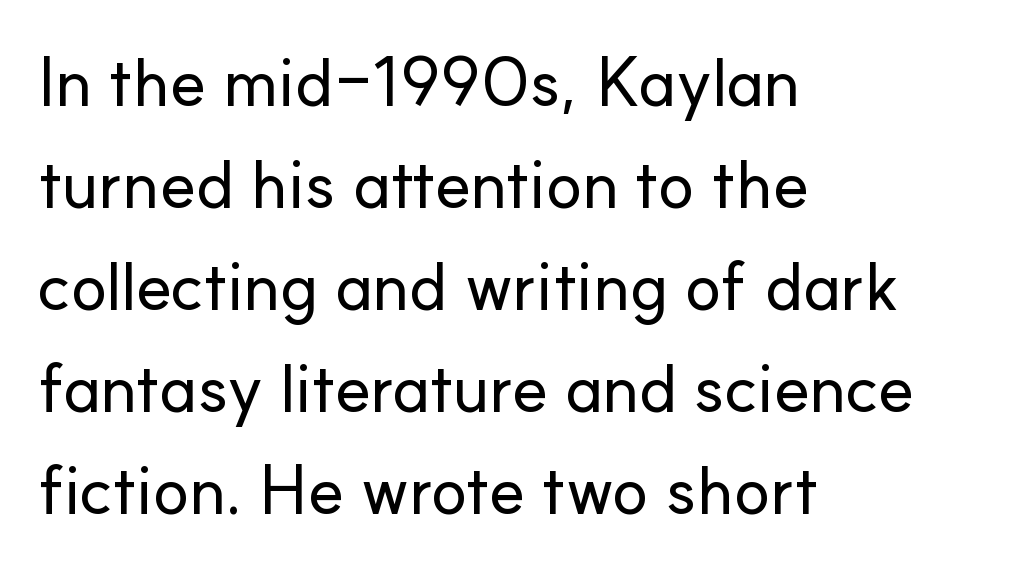
{"serif": "no", "italic": "no", "width": "normal", "stroke_contrast": "low", "x_height": "small", "monospaced": "no", "underline": "no", "align": "left", "line_spacing": "normal", "line_spacing_ratio": 1.5, "letter_spacing": "normal", "letter_spacing_em": 0.0, "glyph_px": 68}
